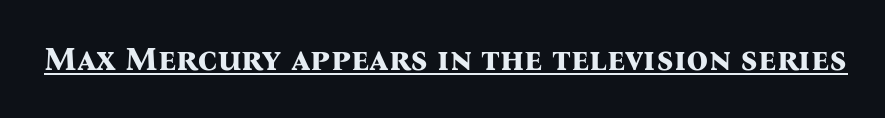
Spacing verdict: proportional, widths tailored to each character. Nobody touched the tracking dial on this one. These words are printed bold, with thick strokes throughout. Caption: lettering with a line underneath.
